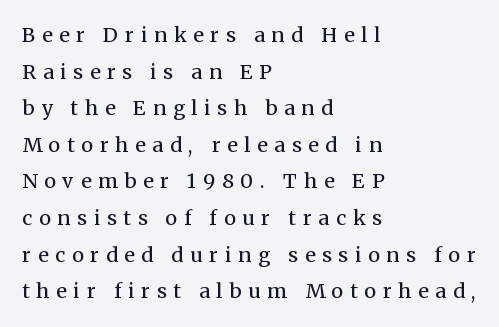
The image shows 20 px text type, upright; set left-aligned, line spacing 1.83x, unusually wide letter spacing (+0.34 em), not underlined.
